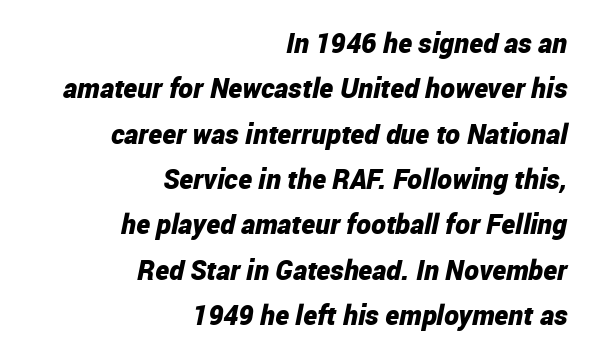
The image shows 28 px bold, condensed type, italic (leaning right); set right-aligned, normal line spacing (1.62x), normal letter spacing, not underlined; low stroke contrast and a medium x-height.
